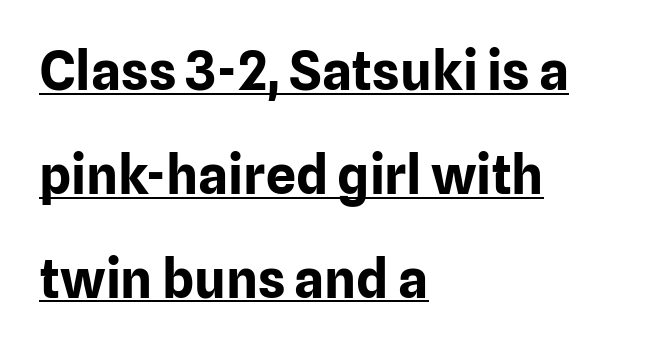
The image shows 53 px bold sans-serif type, upright; set left-aligned, loose line spacing (1.96x), normal letter spacing, underlined; low stroke contrast and a medium x-height.
